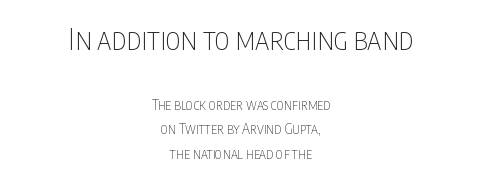
{"serif": "no", "italic": "no", "bold": "no", "weight": "thin", "width": "condensed", "stroke_contrast": "low", "x_height": "large", "monospaced": "no", "underline": "no", "align": "center", "line_spacing_ratio": 1.77, "letter_spacing": "normal", "letter_spacing_em": 0.0, "larger_block": "first", "size_ratio": 2.07, "glyph_px": 29}
